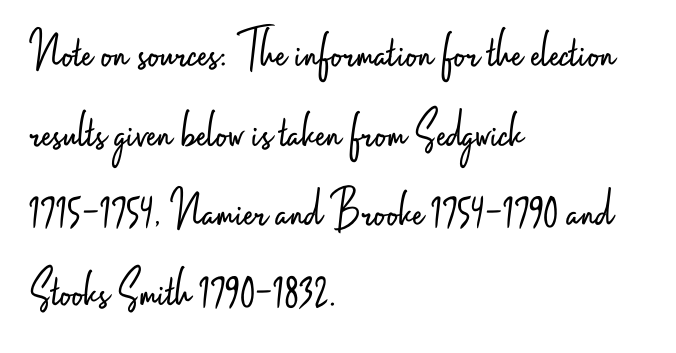
Q: Is the text bold? A: No.
Q: Is the text italic (slanted)? A: Yes.
Q: Is the typeface a serif or a sans-serif typeface? A: Sans-serif.
Q: Is the text underlined? A: No.
Q: How is the paragraph aligned? A: Left-aligned.
Q: Is the spacing between letters normal or unusually wide? A: Normal.
Q: Is the spacing between lines tight, normal or loose? A: Normal.
Q: Width (condensed, normal, or wide)? A: Condensed.
Q: Stroke contrast? A: Low.
Q: x-height? A: Small.
Q: Monospaced? A: No.
